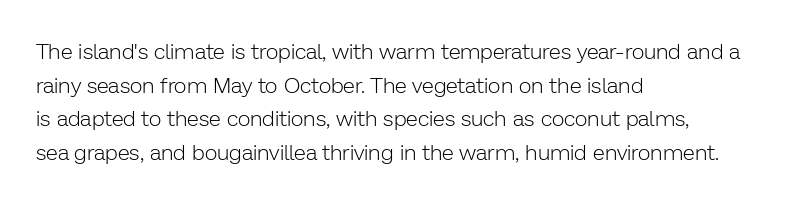
The image shows 22 px text type, upright; set left-aligned, normal line spacing (1.53x), normal letter spacing, not underlined.
